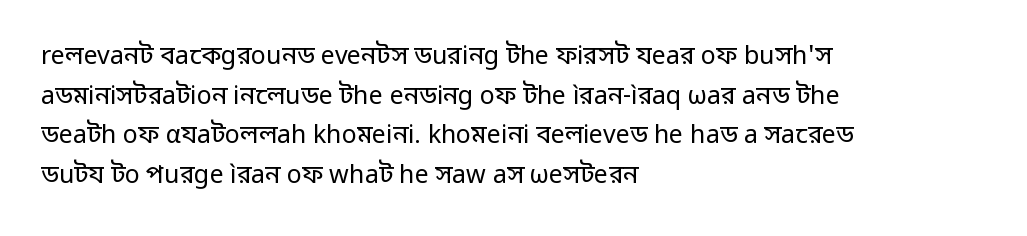
No italicization has been applied; the sample stays upright. Which margin do the lines hug? The left one — the right edge is uneven. Interline gaps are of average width in this sample. Descender tails drop into unmarked territory.
